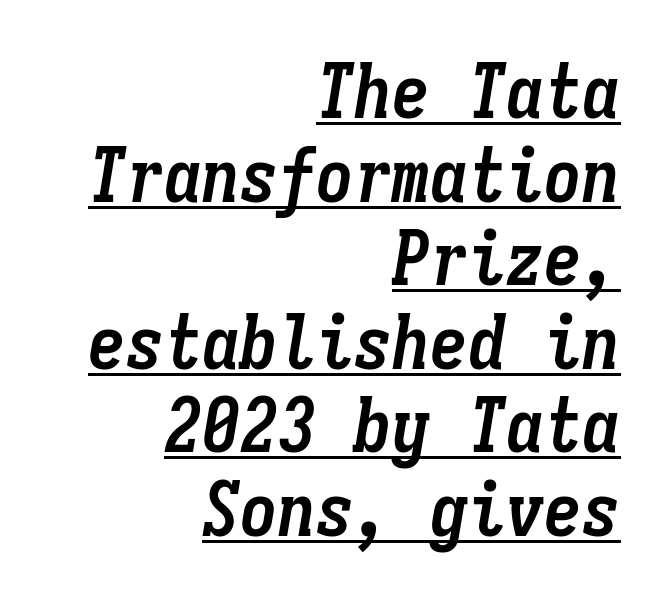
A typesetter would call this monospace, since all characters share one set width. Rows of type sit shoulder to shoulder in the vertical direction. Is there an underline? Yes — a line sits under the letters. Default kerning and tracking; the words read as compact shapes. If you drew a ruler down the right edge, every line would touch it.
